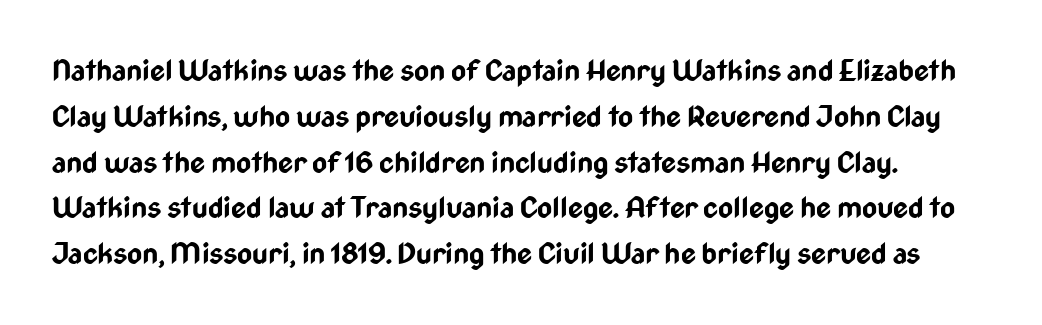
Varying glyph widths throughout — classic text-font behaviour. A normal amount of white space separates one row of letters from the next. Typesetter's note: full bold, strokes at maximum text heaviness. Short note: letters normally spaced. The words here are not underlined. Italic: no, the glyphs are upright roman.
